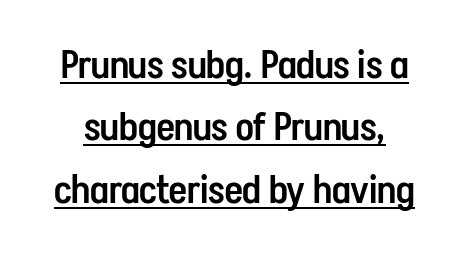
The image shows 39 px semibold, condensed sans-serif type, upright; set normal line spacing (1.6x), normal letter spacing, underlined; low stroke contrast and a medium x-height.
